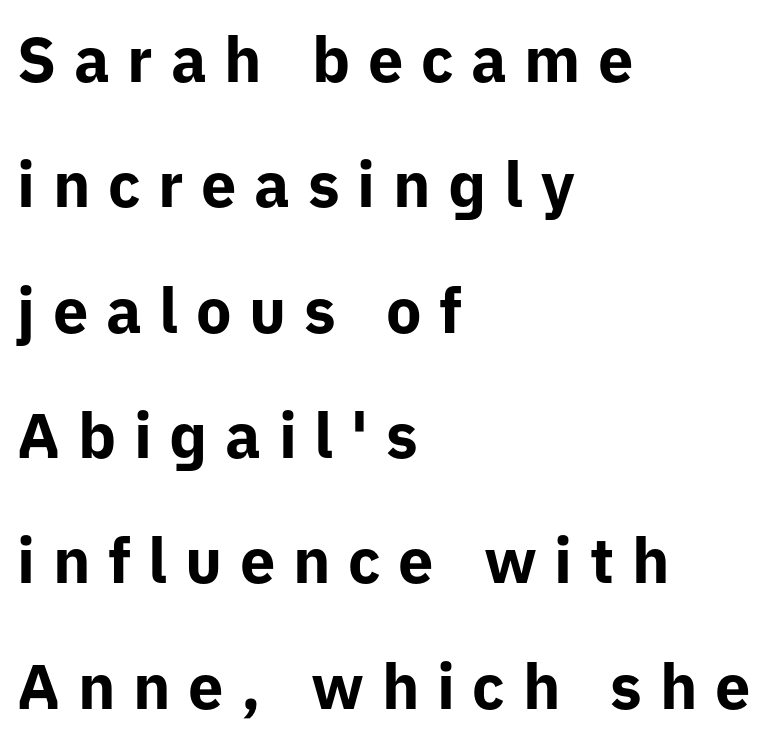
The image shows 63 px bold sans-serif type, upright; set left-aligned, loose line spacing (1.99x), unusually wide letter spacing (+0.28 em), not underlined; low stroke contrast and a medium x-height.
